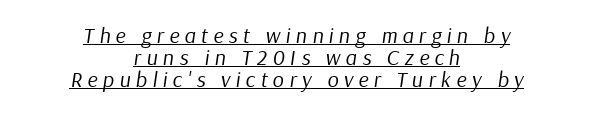
{"italic": "yes", "lean": "right", "slant_degrees": 9, "bold": "no", "underline": "yes", "align": "center", "line_spacing": "tight", "line_spacing_ratio": 1.0, "letter_spacing": "wide", "letter_spacing_em": 0.24, "glyph_px": 22}
